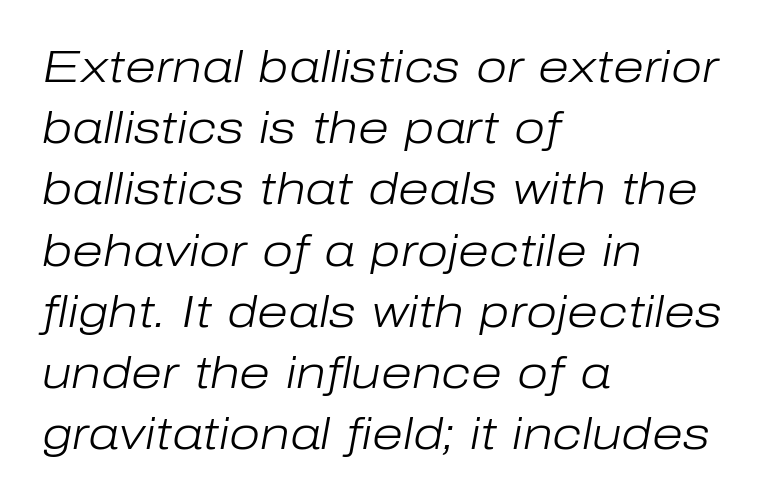
Q: Is the text bold? A: No.
Q: Is the text italic (slanted)? A: Yes, it leans right by about 10 degrees.
Q: Is the text underlined? A: No.
Q: How is the paragraph aligned? A: Left-aligned.
Q: Is the spacing between letters normal or unusually wide? A: Normal.
Q: Is the spacing between lines tight, normal or loose? A: Normal.
Q: Width (condensed, normal, or wide)? A: Normal.
Q: Stroke contrast? A: Low.
Q: x-height? A: Medium.
Q: Monospaced? A: No.
